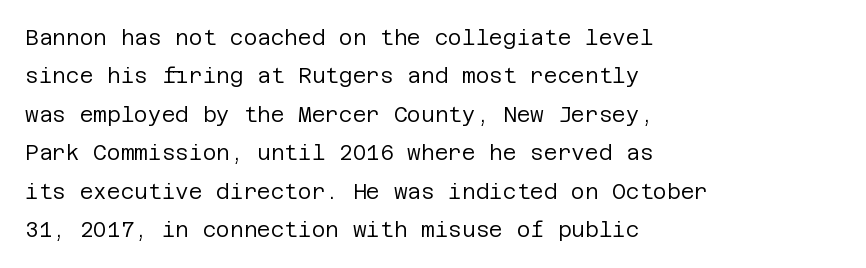
{"italic": "no", "bold": "no", "underline": "no", "align": "left", "line_spacing_ratio": 1.83, "letter_spacing": "normal", "letter_spacing_em": 0.0, "glyph_px": 21}
